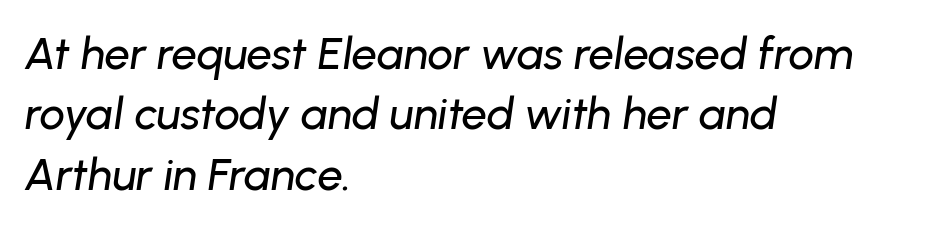
This rendering leaves character spacing at its baseline value. Is this a fixed-width face? No — the glyphs have proportional, varying widths. Line beginnings align vertically; line endings do not. The passage shown stacks its lines at a standard gap. The space directly below the letters is spotless.
